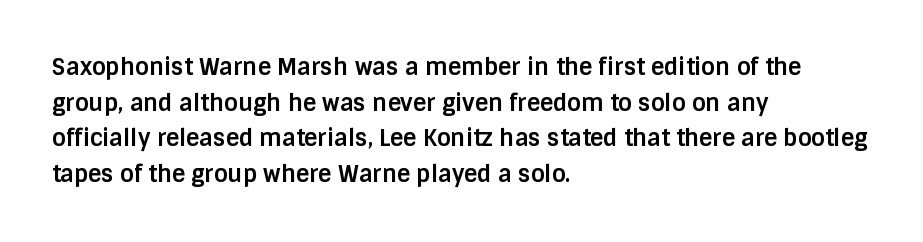
{"italic": "no", "bold": "yes", "underline": "no", "align": "left", "line_spacing": "normal", "line_spacing_ratio": 1.55, "letter_spacing": "normal", "letter_spacing_em": 0.0, "glyph_px": 23}
